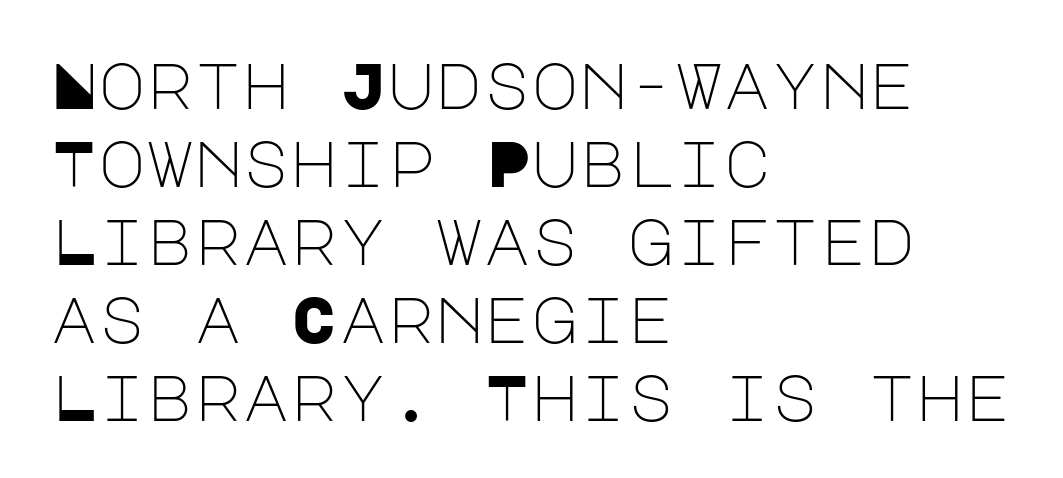
The image shows 65 px light sans-serif type, upright; set left-aligned, line spacing 1.2x, normal letter spacing, not underlined; low stroke contrast and a large x-height.
